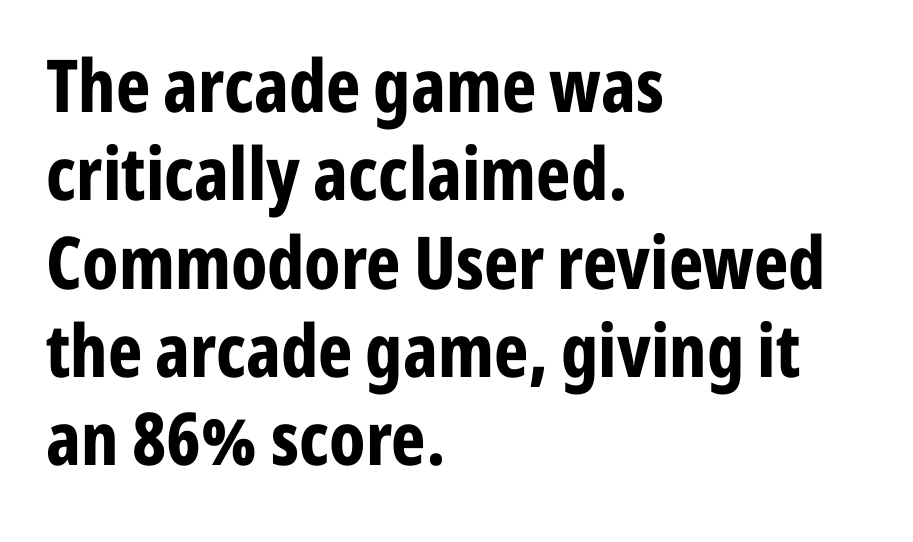
Q: Is the text bold? A: Yes.
Q: Is the text italic (slanted)? A: No, it is upright.
Q: Is the typeface a serif or a sans-serif typeface? A: Sans-serif.
Q: Is the text underlined? A: No.
Q: How is the paragraph aligned? A: Left-aligned.
Q: Is the spacing between letters normal or unusually wide? A: Normal.
Q: Width (condensed, normal, or wide)? A: Condensed.
Q: Stroke contrast? A: Low.
Q: x-height? A: Medium.
Q: Monospaced? A: No.
